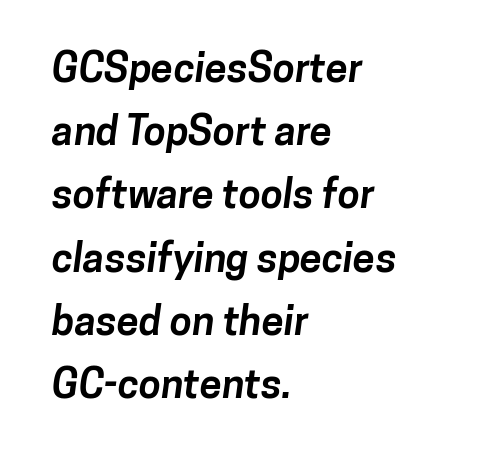
{"serif": "no", "bold": "yes", "weight": "bold", "width": "normal", "stroke_contrast": "low", "x_height": "medium", "monospaced": "no", "underline": "no", "align": "left", "line_spacing": "normal", "line_spacing_ratio": 1.58, "letter_spacing": "normal", "letter_spacing_em": 0.0, "glyph_px": 40}
